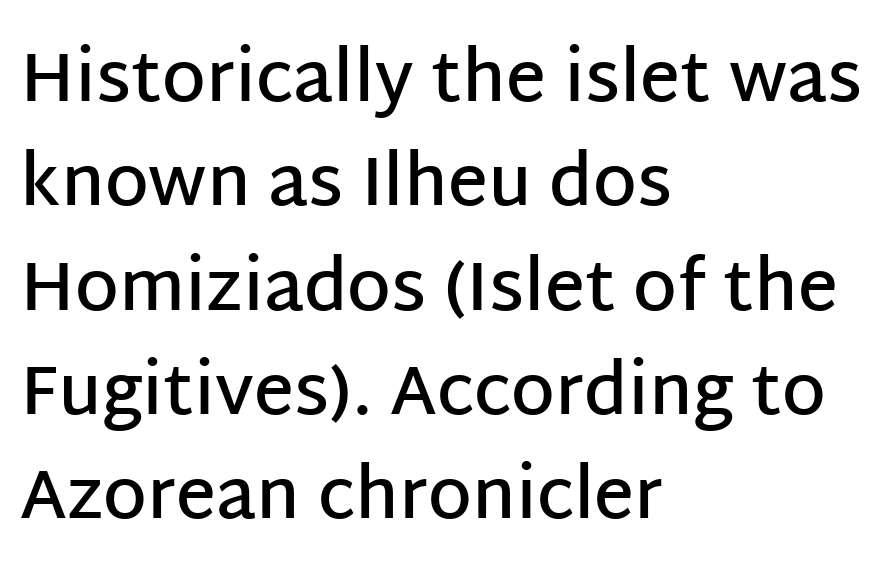
Is this a fixed-width face? No — the glyphs have proportional, varying widths. I'd call this a sans setting — the letters go barefoot. The face used here is a semibold: visibly heavier than regular, lighter than bold. One-word summary of the alignment: left. The axis of the letterforms is exactly vertical. The space directly below the letters is spotless.
